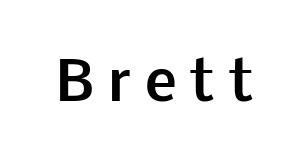
Does the lettering tilt? It doesn't — this is upright. Does the type have serifs? No, each stem ends abruptly. The line texture is sparse and dotted thanks to wide tracking. This sample has the flowing, uneven cadence of proportional lettering.
